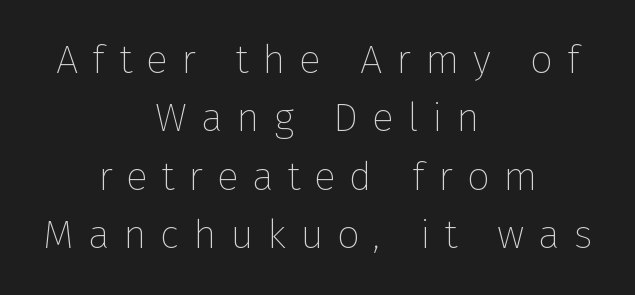
The image shows 40 px thin sans-serif type, upright; set centered, normal line spacing (1.46x), unusually wide letter spacing (+0.35 em), not underlined; low stroke contrast and a medium x-height.
